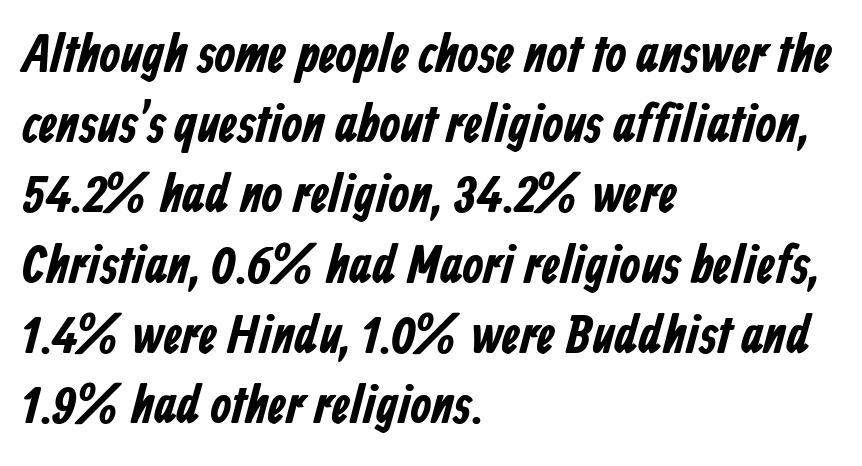
The rendering uses natural spacing where letterforms have individual widths. To sum up the face: it is a sans, with no serifs. These lines sit exactly where default settings would place them. As a designer I'd log this as weight 700, bold.
